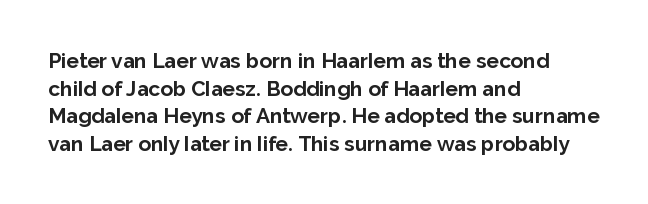
Normally led — the rows are evenly, conventionally spaced. Caption: standard tracking, unaltered. Check the space under the baseline: it is left empty. This sample is left-justified, so line endings fall wherever the words run out. These lines were composed using upright roman letters.
